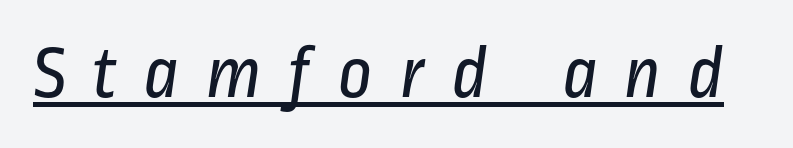
The image shows 75 px regular-weight, condensed sans-serif type; set unusually wide letter spacing (+0.34 em), underlined; low stroke contrast and a medium x-height.
